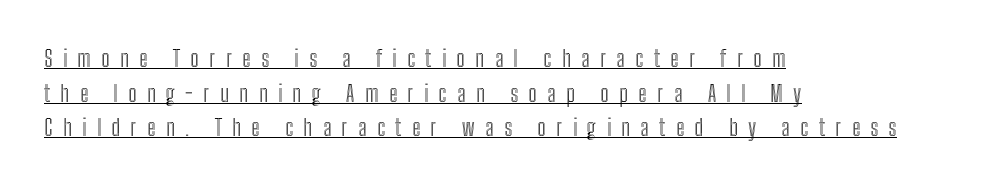
{"italic": "no", "underline": "yes", "align": "left", "line_spacing": "normal", "line_spacing_ratio": 1.51, "letter_spacing": "wide", "letter_spacing_em": 0.45, "glyph_px": 23}
